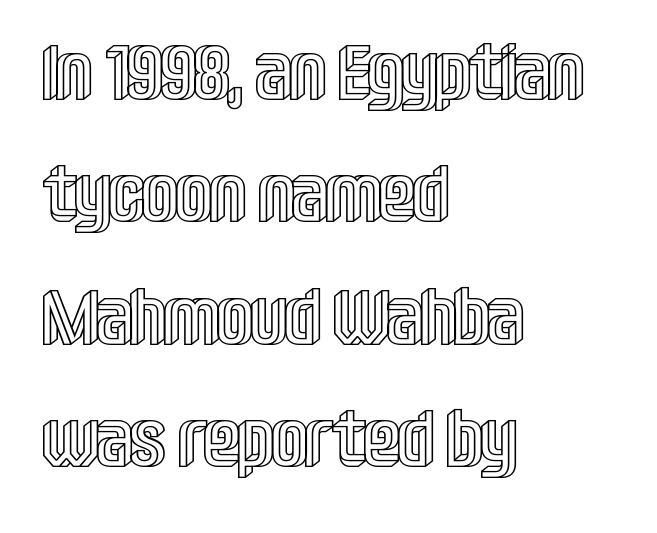
The image shows 78 px condensed type, upright; set left-aligned, normal line spacing (1.57x), normal letter spacing, not underlined; a large x-height.
